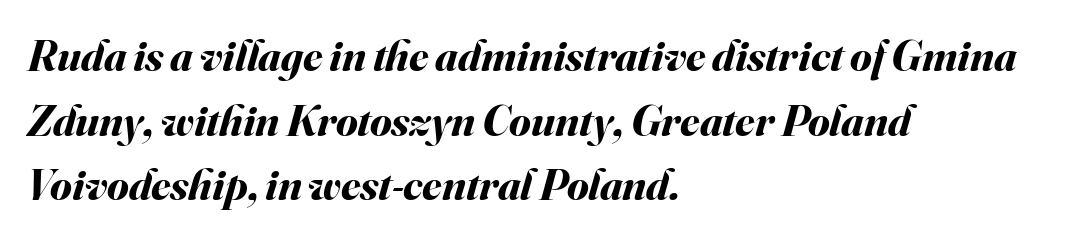
Q: Is the text bold? A: Yes.
Q: Is the text italic (slanted)? A: Yes, it leans right by about 16 degrees.
Q: Is the text underlined? A: No.
Q: How is the paragraph aligned? A: Left-aligned.
Q: Is the spacing between letters normal or unusually wide? A: Normal.
Q: Is the spacing between lines tight, normal or loose? A: Normal.
Q: Width (condensed, normal, or wide)? A: Normal.
Q: Stroke contrast? A: Medium.
Q: x-height? A: Small.
Q: Monospaced? A: No.
